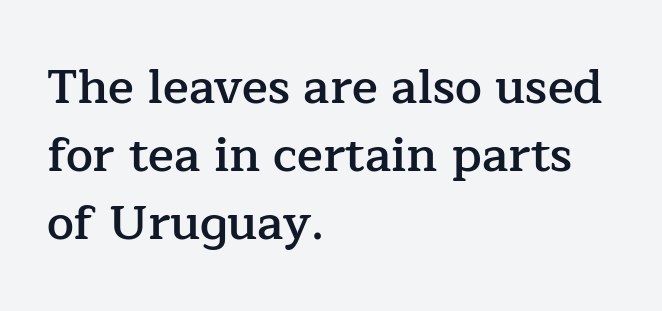
{"serif": "yes", "italic": "no", "bold": "semi", "weight": "semibold", "width": "normal", "stroke_contrast": "low", "x_height": "medium", "monospaced": "no", "underline": "no", "align": "left", "line_spacing": "normal", "line_spacing_ratio": 1.42, "letter_spacing": "normal", "letter_spacing_em": 0.0, "glyph_px": 48}
